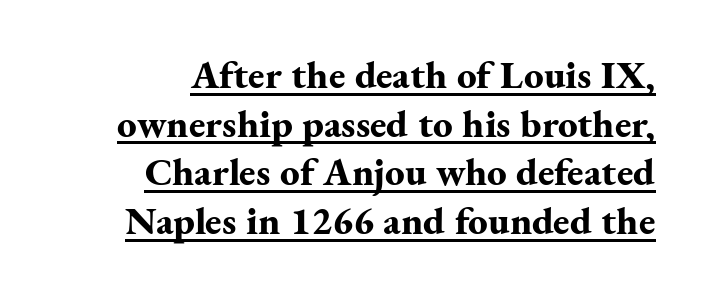
Q: Is the text bold? A: Yes.
Q: Is the text italic (slanted)? A: No, it is upright.
Q: Is the typeface a serif or a sans-serif typeface? A: Serif.
Q: Is the text underlined? A: Yes.
Q: How is the paragraph aligned? A: Right-aligned.
Q: Is the spacing between letters normal or unusually wide? A: Normal.
Q: Is the spacing between lines tight, normal or loose? A: Normal.
Q: Width (condensed, normal, or wide)? A: Normal.
Q: Stroke contrast? A: Medium.
Q: x-height? A: Small.
Q: Monospaced? A: No.
